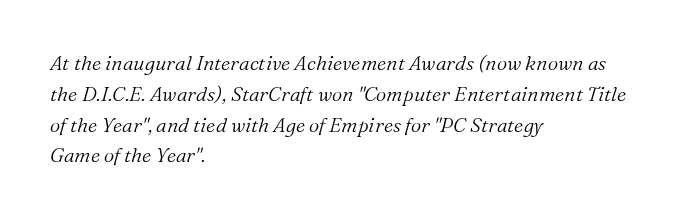
The image shows 20 px text type, italic (leaning right); set left-aligned, normal line spacing (1.54x), normal letter spacing, not underlined.
